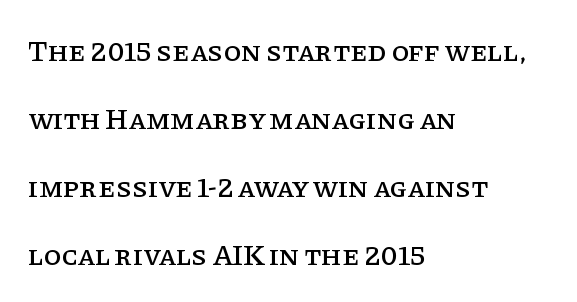
Q: Is the text italic (slanted)? A: No, it is upright.
Q: Is the typeface a serif or a sans-serif typeface? A: Serif.
Q: Is the text underlined? A: No.
Q: How is the paragraph aligned? A: Left-aligned.
Q: Is the spacing between letters normal or unusually wide? A: Normal.
Q: Is the spacing between lines tight, normal or loose? A: Loose.
Q: Width (condensed, normal, or wide)? A: Normal.
Q: Stroke contrast? A: Low.
Q: x-height? A: Large.
Q: Monospaced? A: No.
